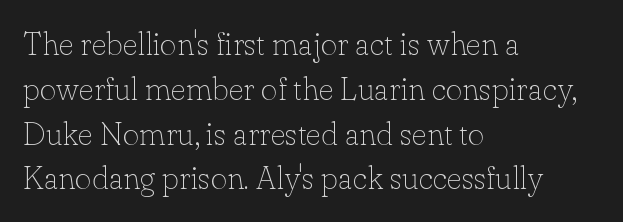
{"serif": "yes", "italic": "no", "bold": "no", "weight": "thin", "width": "normal", "stroke_contrast": "low", "x_height": "small", "monospaced": "no", "underline": "no", "align": "left", "line_spacing": "normal", "line_spacing_ratio": 1.4, "letter_spacing": "normal", "letter_spacing_em": 0.0, "glyph_px": 32}
